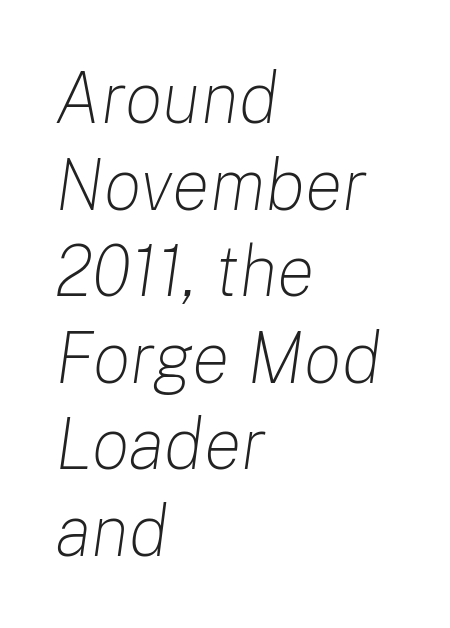
{"italic": "yes", "lean": "right", "slant_degrees": 8, "bold": "no", "weight": "light", "width": "normal", "stroke_contrast": "low", "x_height": "medium", "monospaced": "no", "underline": "no", "align": "left", "line_spacing_ratio": 1.22, "letter_spacing": "normal", "letter_spacing_em": 0.0, "glyph_px": 71}
